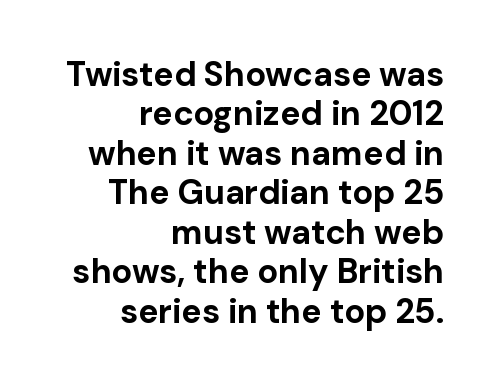
Q: Is the text bold? A: Yes.
Q: Is the text italic (slanted)? A: No, it is upright.
Q: Is the typeface a serif or a sans-serif typeface? A: Sans-serif.
Q: Is the text underlined? A: No.
Q: How is the paragraph aligned? A: Right-aligned.
Q: Is the spacing between letters normal or unusually wide? A: Normal.
Q: Width (condensed, normal, or wide)? A: Normal.
Q: Stroke contrast? A: Low.
Q: x-height? A: Medium.
Q: Monospaced? A: No.
